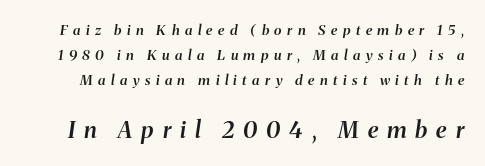
Style check: oblique. What weight is shown? A semibold, between regular and bold. The later block is typeset at a bigger size than the earlier block. How are the letters spaced? Widely, with obvious added tracking. Plain, unruled lines of type.
